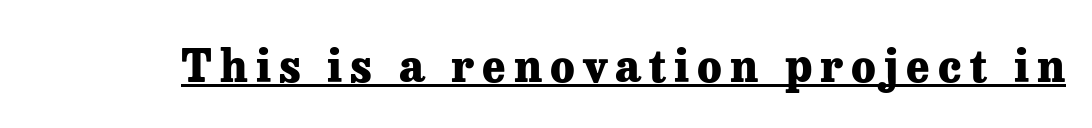
{"serif": "yes", "italic": "no", "bold": "yes", "weight": "heavy", "width": "normal", "stroke_contrast": "low", "x_height": "medium", "monospaced": "no", "underline": "yes", "glyph_px": 44}
